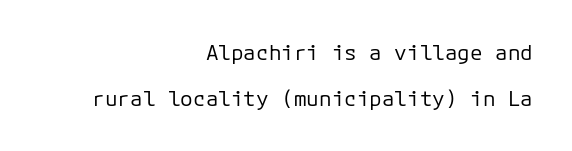
{"italic": "no", "bold": "no", "underline": "no", "align": "right", "line_spacing": "loose", "line_spacing_ratio": 2.21, "letter_spacing": "normal", "letter_spacing_em": 0.0, "glyph_px": 21}
